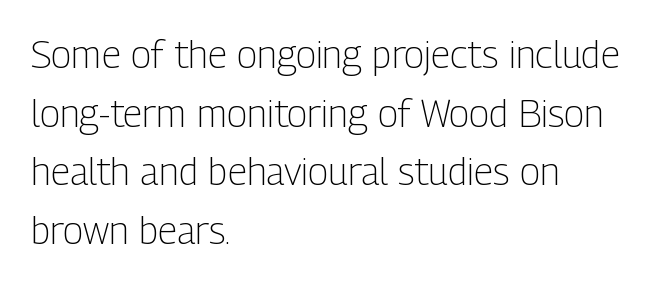
The image shows 38 px light, condensed sans-serif type, upright; set left-aligned, normal line spacing (1.54x), normal letter spacing, not underlined; low stroke contrast and a medium x-height.
